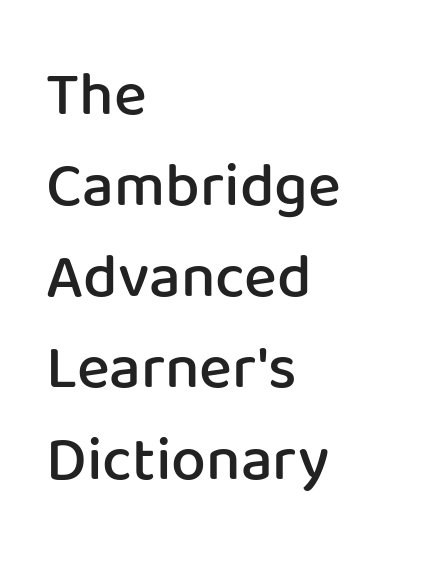
{"serif": "no", "italic": "no", "bold": "semi", "weight": "semibold", "width": "normal", "stroke_contrast": "low", "x_height": "medium", "monospaced": "no", "underline": "no", "align": "left", "line_spacing": "normal", "line_spacing_ratio": 1.47, "letter_spacing": "normal", "letter_spacing_em": 0.0, "glyph_px": 62}
